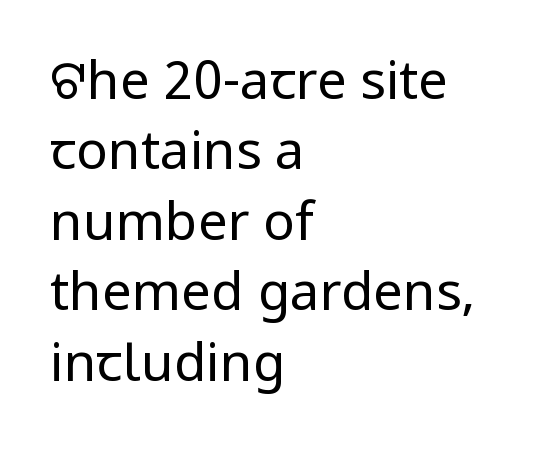
Reading down the block, your eye returns to a fixed left position each line. The lettering stays uniformly vertical, giving the passage a roman look. Font category for this specimen: sans-serif. Evenly set lines give the paragraph a standard silhouette. The specimen omits any rule beneath the text block's lines.
